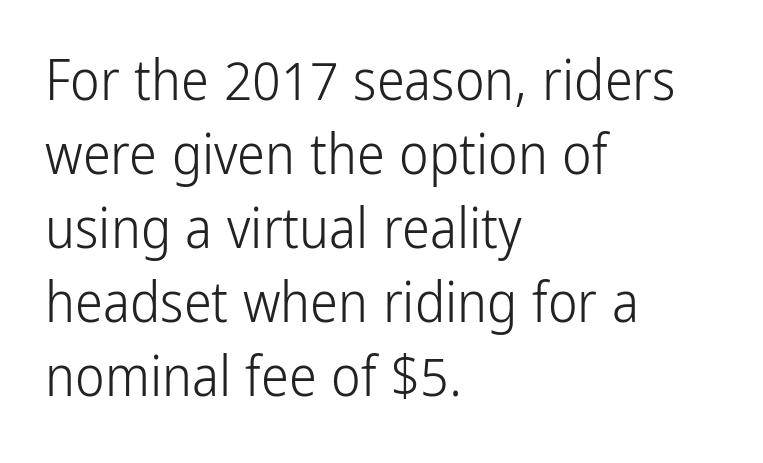
Q: Is the text bold? A: No.
Q: Is the text italic (slanted)? A: No, it is upright.
Q: Is the typeface a serif or a sans-serif typeface? A: Sans-serif.
Q: Is the text underlined? A: No.
Q: How is the paragraph aligned? A: Left-aligned.
Q: Is the spacing between letters normal or unusually wide? A: Normal.
Q: Is the spacing between lines tight, normal or loose? A: Normal.
Q: Width (condensed, normal, or wide)? A: Condensed.
Q: Stroke contrast? A: Low.
Q: x-height? A: Medium.
Q: Monospaced? A: No.
